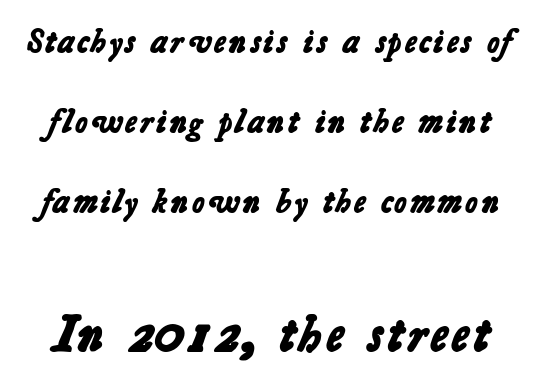
The image shows 51 px bold sans-serif type; set loose line spacing (2.36x), normal letter spacing, not underlined; the second (bottom) block is 1.5x larger; low stroke contrast and a medium x-height.
